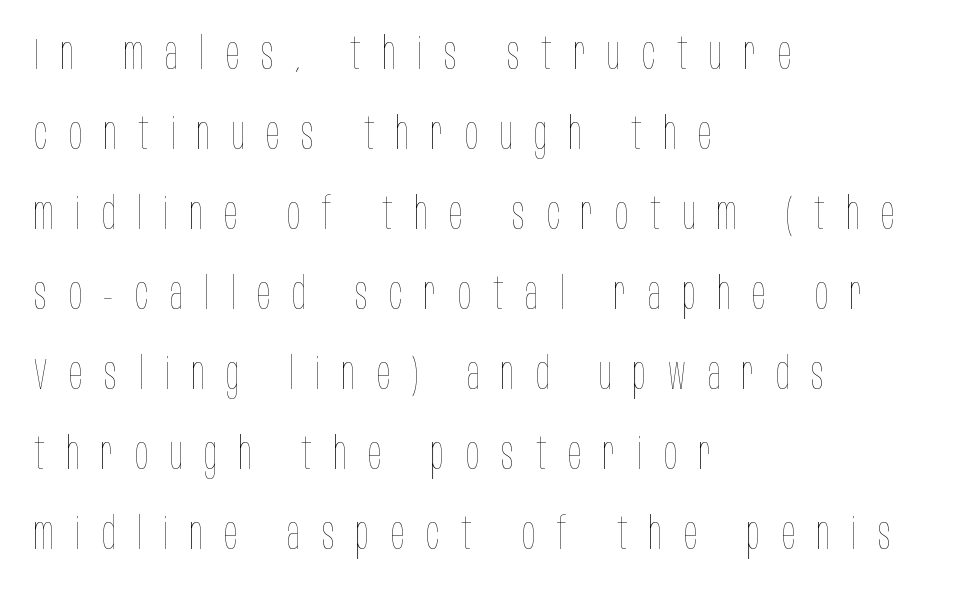
The image shows 44 px thin, condensed type, upright; set left-aligned, line spacing 1.82x, unusually wide letter spacing (+0.49 em), not underlined; low stroke contrast and a large x-height.
